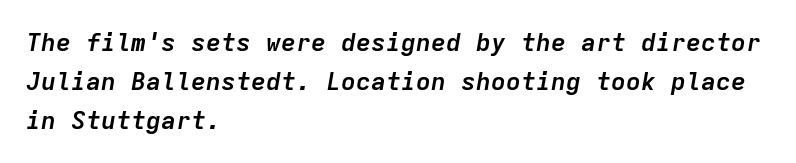
Line spacing here is normal. The text carries the slant typical of an italic or oblique font. Alignment: flush left. The zone under the glyphs is completely vacant. Students, this is bold: see how much ink each stroke carries. In terms of letterspacing, this is plain default setting.
